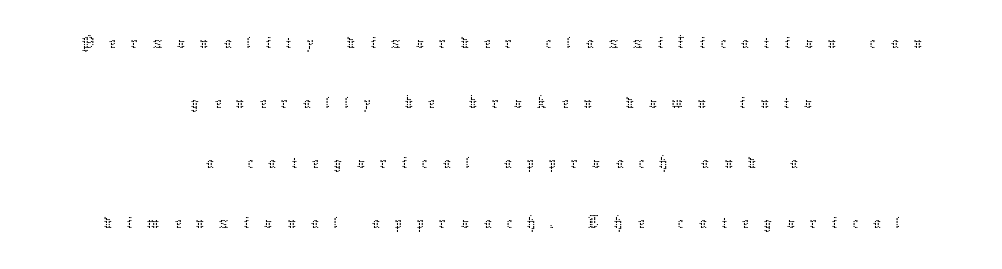
Q: Is the text bold? A: No.
Q: Is the text italic (slanted)? A: No, it is upright.
Q: Is the text underlined? A: No.
Q: How is the paragraph aligned? A: Centered.
Q: Is the spacing between letters normal or unusually wide? A: Unusually wide.
Q: Is the spacing between lines tight, normal or loose? A: Normal.
Q: Width (condensed, normal, or wide)? A: Normal.
Q: Stroke contrast? A: Low.
Q: x-height? A: Medium.
Q: Monospaced? A: No.
